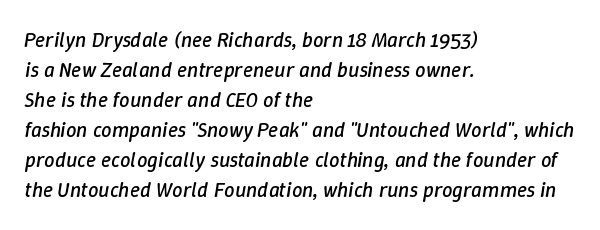
Q: Is the text bold? A: No.
Q: Is the text italic (slanted)? A: Yes, it leans right by about 9 degrees.
Q: Is the text underlined? A: No.
Q: How is the paragraph aligned? A: Left-aligned.
Q: Is the spacing between letters normal or unusually wide? A: Normal.
Q: Is the spacing between lines tight, normal or loose? A: Normal.
